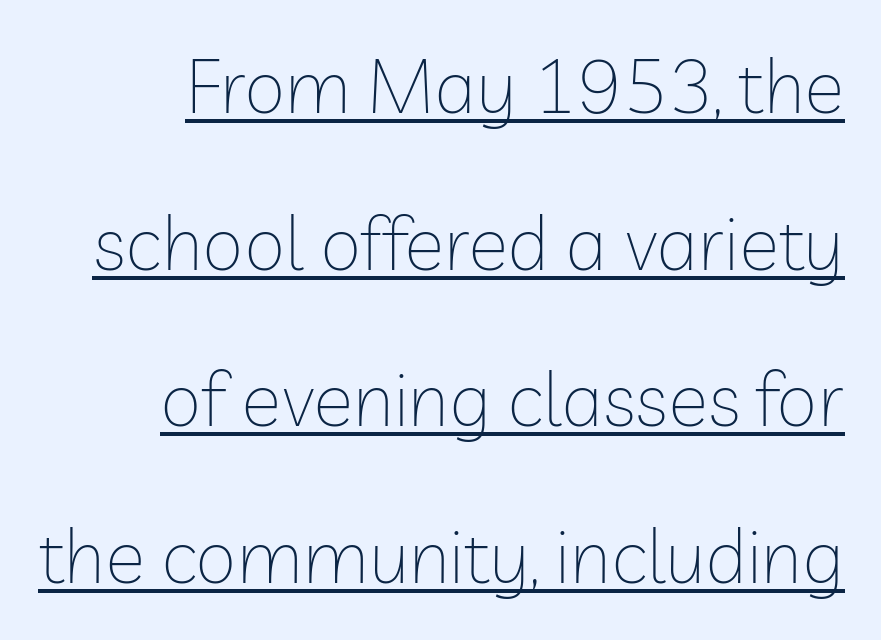
Q: Is the text bold? A: No.
Q: Is the text italic (slanted)? A: No, it is upright.
Q: Is the typeface a serif or a sans-serif typeface? A: Sans-serif.
Q: Is the text underlined? A: Yes.
Q: How is the paragraph aligned? A: Right-aligned.
Q: Is the spacing between letters normal or unusually wide? A: Normal.
Q: Is the spacing between lines tight, normal or loose? A: Loose.
Q: Width (condensed, normal, or wide)? A: Normal.
Q: Stroke contrast? A: Low.
Q: x-height? A: Medium.
Q: Monospaced? A: No.
